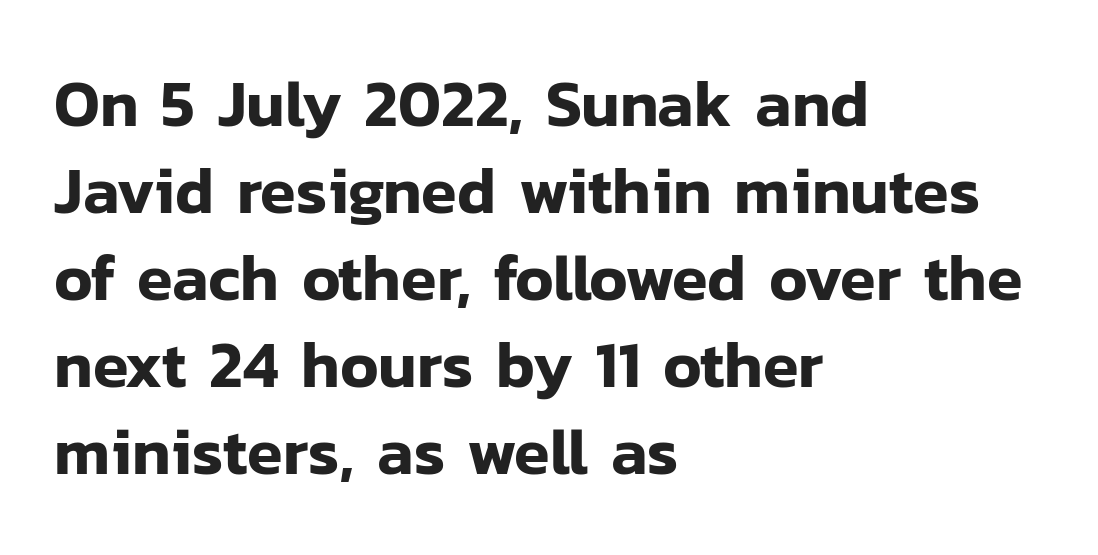
{"serif": "no", "italic": "no", "width": "normal", "stroke_contrast": "low", "x_height": "medium", "monospaced": "no", "underline": "no", "align": "left", "line_spacing": "normal", "line_spacing_ratio": 1.34, "letter_spacing": "normal", "letter_spacing_em": 0.0, "glyph_px": 65}
